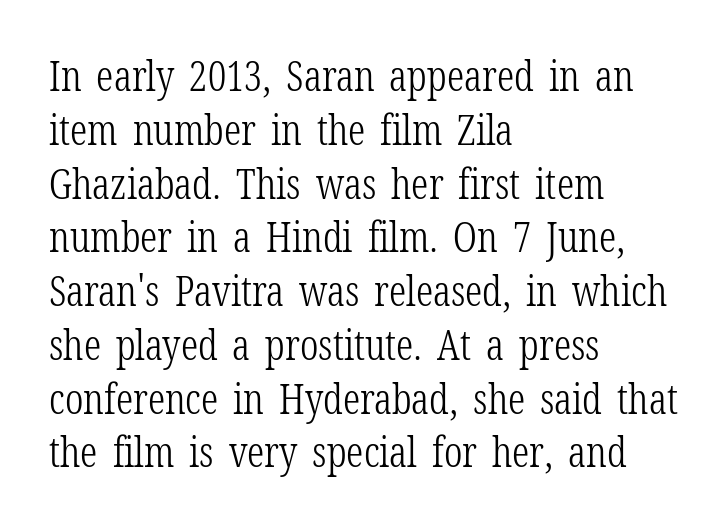
Bold? No — there's no thickening of the strokes. A typesetter would call this proportional, since set widths differ per character. The lines in this sample share a left origin and differ only in where they stop. Notice how the stems are strictly vertical — no italics here. Little horizontal feet cap the strokes, marking this as serif type. The rendering keeps characters at their native spacing.
